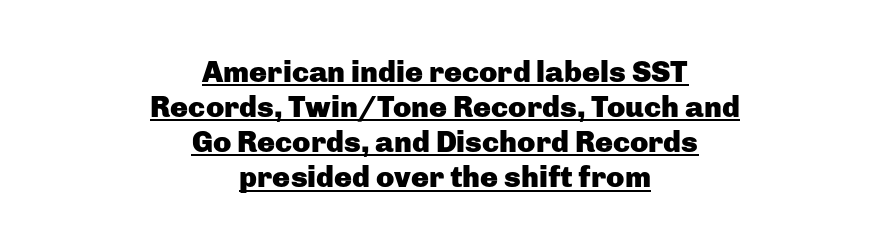
The text was rendered using a sans face with plain stroke endings. The words here are underlined. The lettering holds an erect, upright posture throughout. The line texture is even and compact thanks to regular tracking.
